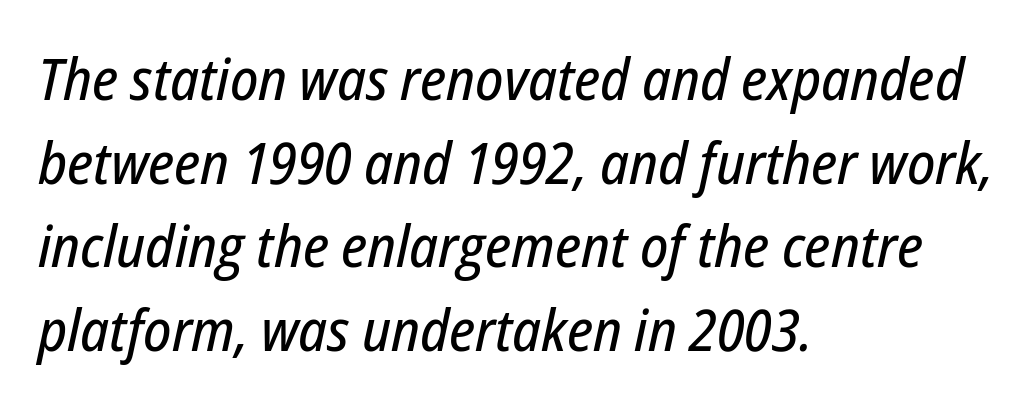
{"italic": "yes", "lean": "right", "slant_degrees": 12, "width": "condensed", "stroke_contrast": "low", "x_height": "medium", "monospaced": "no", "underline": "no", "align": "left", "line_spacing": "normal", "line_spacing_ratio": 1.44, "letter_spacing": "normal", "letter_spacing_em": 0.0, "glyph_px": 58}
